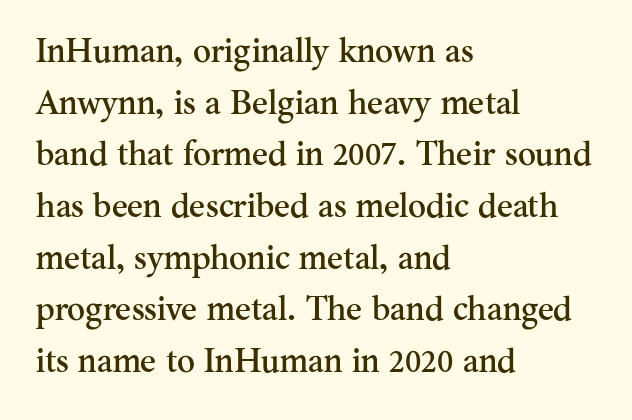
{"serif": "yes", "italic": "no", "width": "normal", "stroke_contrast": "medium", "x_height": "small", "monospaced": "no", "underline": "no", "align": "left", "line_spacing": "normal", "line_spacing_ratio": 1.52, "letter_spacing": "normal", "letter_spacing_em": 0.0, "glyph_px": 34}
